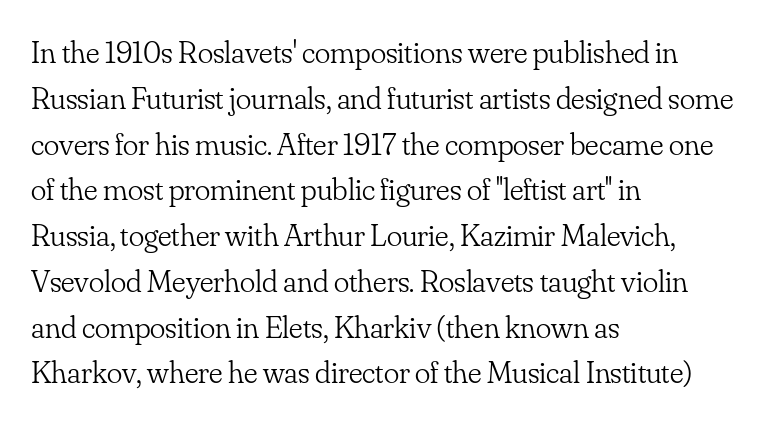
Nobody touched the tracking dial on this one. Note: serifs present on the glyphs. In CSS terms this would be text-align: left. Descenders hang freely into open space. Summary of vertical rhythm: regular, with standard interline spacing.
